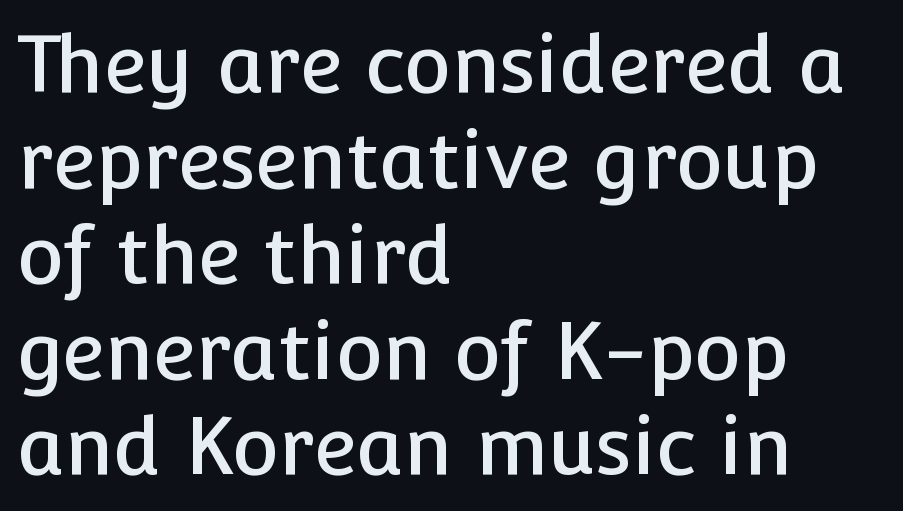
{"serif": "no", "italic": "no", "width": "normal", "stroke_contrast": "low", "x_height": "medium", "monospaced": "no", "underline": "no", "align": "left", "line_spacing_ratio": 1.21, "letter_spacing": "normal", "letter_spacing_em": 0.0, "glyph_px": 79}
